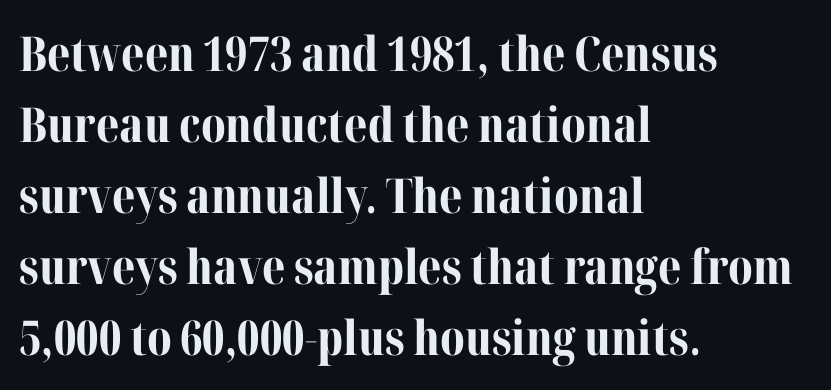
{"serif": "yes", "italic": "no", "bold": "yes", "weight": "bold", "width": "normal", "stroke_contrast": "medium", "x_height": "medium", "monospaced": "no", "underline": "no", "align": "left", "line_spacing": "normal", "line_spacing_ratio": 1.48, "letter_spacing": "normal", "letter_spacing_em": 0.0, "glyph_px": 48}
